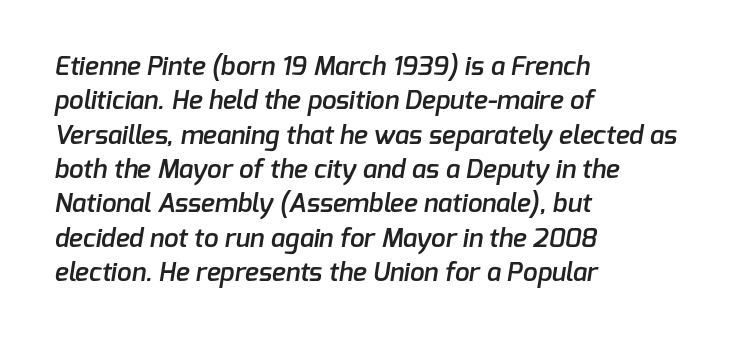
Q: Is the text bold? A: Semi-bold.
Q: Is the text underlined? A: No.
Q: How is the paragraph aligned? A: Left-aligned.
Q: Is the spacing between letters normal or unusually wide? A: Normal.
Q: Is the spacing between lines tight, normal or loose? A: Normal.
